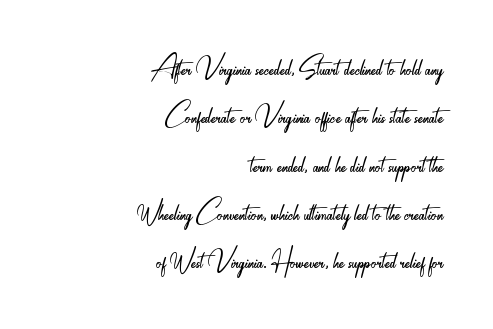
The image shows 35 px light, condensed sans-serif type; set right-aligned, normal line spacing (1.38x), normal letter spacing, not underlined; low stroke contrast and a small x-height.
